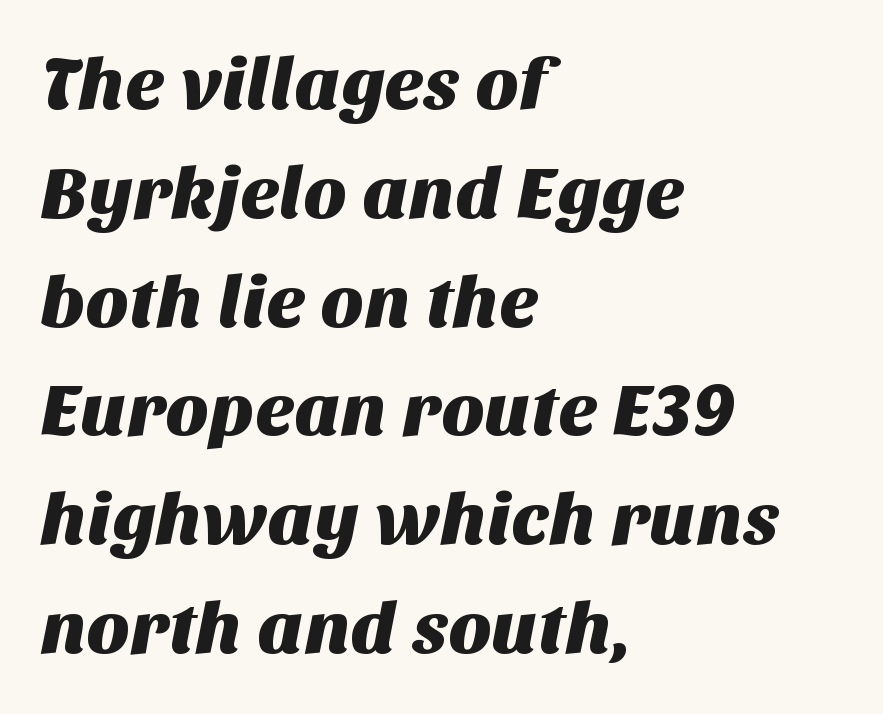
Q: Is the typeface a serif or a sans-serif typeface? A: Sans-serif.
Q: Is the text underlined? A: No.
Q: How is the paragraph aligned? A: Left-aligned.
Q: Is the spacing between letters normal or unusually wide? A: Normal.
Q: Is the spacing between lines tight, normal or loose? A: Normal.
Q: Width (condensed, normal, or wide)? A: Normal.
Q: Stroke contrast? A: Medium.
Q: x-height? A: Large.
Q: Monospaced? A: No.
